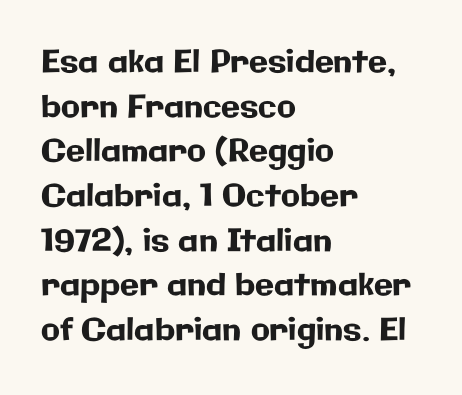
{"serif": "no", "italic": "no", "width": "normal", "stroke_contrast": "low", "x_height": "medium", "monospaced": "no", "underline": "no", "align": "left", "line_spacing": "normal", "line_spacing_ratio": 1.44, "letter_spacing": "normal", "letter_spacing_em": 0.0, "glyph_px": 31}
